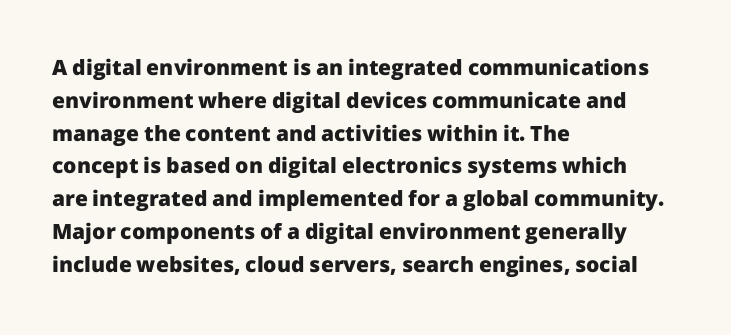
Weight check: bold — yes, fully. This rendering features lettering with no underline. This is the regular roman posture of the typeface. Is there much room between lines? A standard amount, neither cramped nor airy. No extra tracking has been applied to these lines. The rag falls on the right side of this text block.
